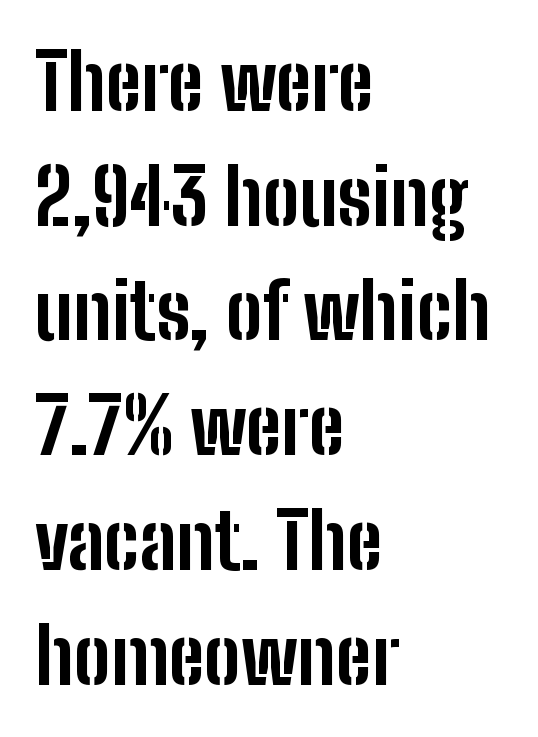
The image shows 77 px bold, condensed sans-serif type, upright; set left-aligned, normal line spacing (1.49x), normal letter spacing, not underlined; low stroke contrast and a medium x-height.
